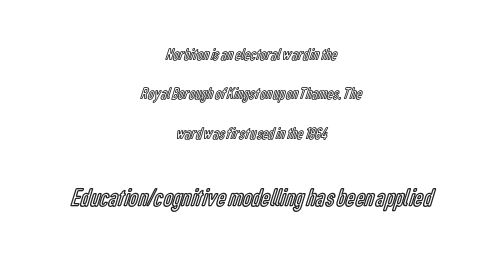
{"underline": "no", "align": "center", "line_spacing": "loose", "line_spacing_ratio": 2.31, "letter_spacing": "normal", "letter_spacing_em": 0.0, "larger_block": "second", "size_ratio": 1.53, "glyph_px": 26}
